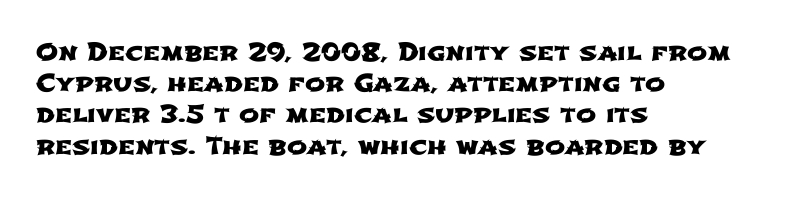
Each row of text sits above clean, open space. Default kerning and tracking; the words read as compact shapes. Vertically, the passage feels balanced, rows spaced as you'd expect. Horizontally, the lines are justified to the leading edge only.
